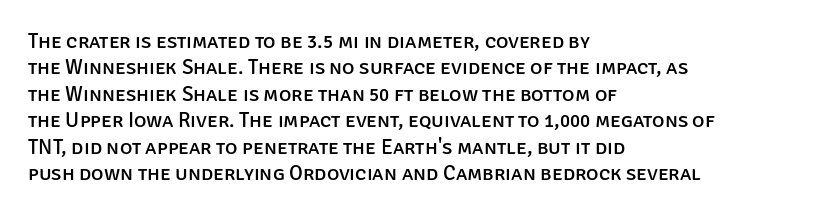
Q: Is the text italic (slanted)? A: No, it is upright.
Q: Is the text underlined? A: No.
Q: How is the paragraph aligned? A: Left-aligned.
Q: Is the spacing between letters normal or unusually wide? A: Normal.
Q: Is the spacing between lines tight, normal or loose? A: Normal.
